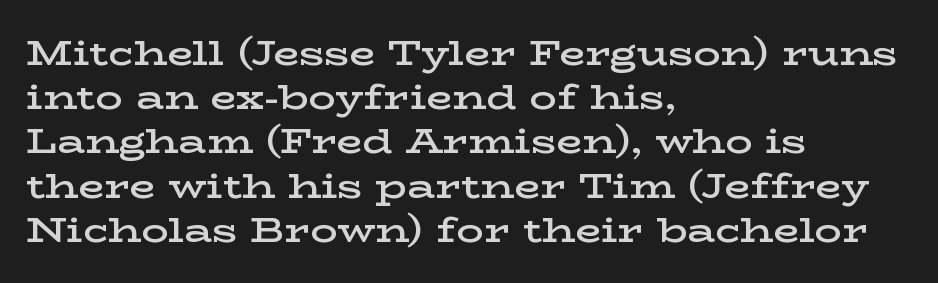
This is serif lettering, the kind often seen in printed books. Between one letter and the next there's only the usual sliver of space. The face used here is proportionally spaced, like ordinary book or web type. This rendering uses left alignment, leaving the right contour irregular. A roman cut, with each character standing at attention. Evenly set lines give the paragraph a standard silhouette.
